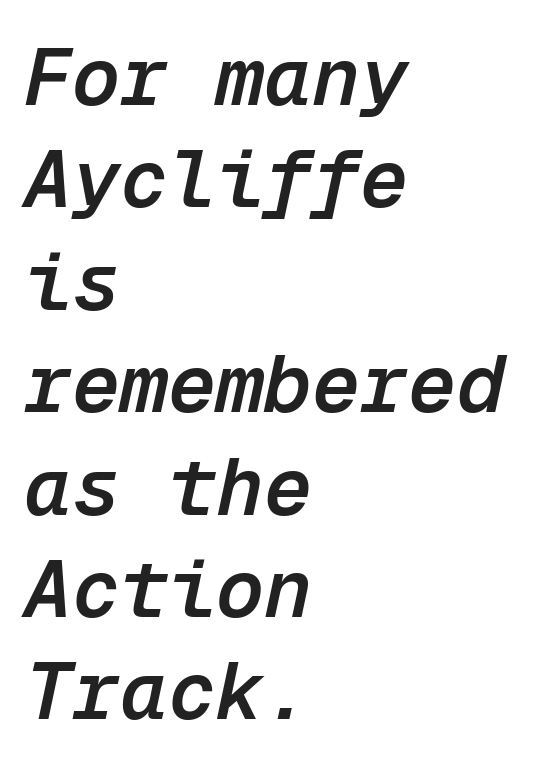
{"italic": "yes", "lean": "right", "slant_degrees": 12, "bold": "semi", "weight": "semibold", "width": "normal", "stroke_contrast": "low", "x_height": "medium", "monospaced": "yes", "underline": "no", "align": "left", "line_spacing": "normal", "line_spacing_ratio": 1.28, "letter_spacing": "normal", "letter_spacing_em": 0.0, "glyph_px": 80}
